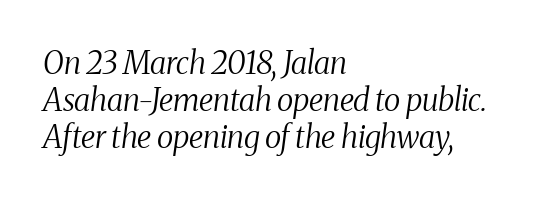
Q: Is the text bold? A: No.
Q: Is the text italic (slanted)? A: Yes, it leans right by about 8 degrees.
Q: Is the typeface a serif or a sans-serif typeface? A: Serif.
Q: Is the text underlined? A: No.
Q: How is the paragraph aligned? A: Left-aligned.
Q: Is the spacing between letters normal or unusually wide? A: Normal.
Q: Width (condensed, normal, or wide)? A: Condensed.
Q: Stroke contrast? A: Medium.
Q: x-height? A: Medium.
Q: Monospaced? A: No.
